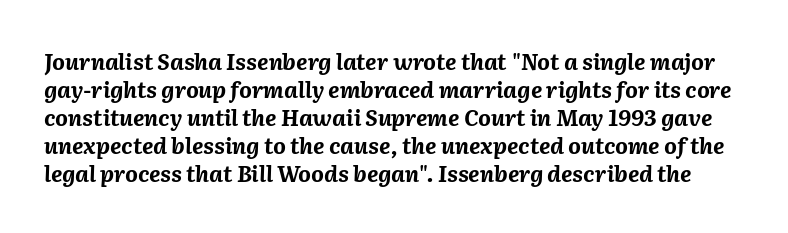
{"italic": "yes", "lean": "right", "slant_degrees": 2, "bold": "yes", "underline": "no", "line_spacing": "normal", "line_spacing_ratio": 1.27, "letter_spacing": "normal", "letter_spacing_em": 0.0, "glyph_px": 22}
